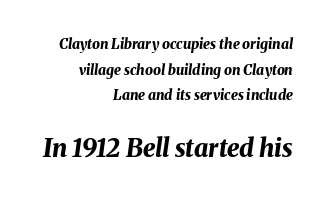
The image shows 25 px bold type, italic (leaning right); set right-aligned, line spacing 1.83x, normal letter spacing, not underlined; the second (bottom) block is 1.79x larger.
